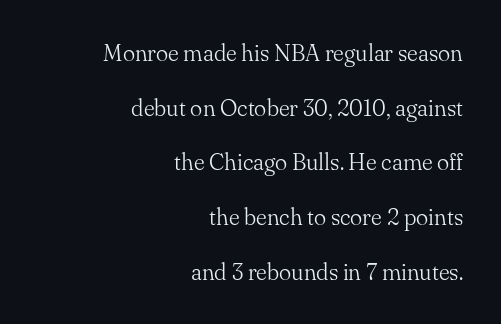
Q: Is the text bold? A: No.
Q: Is the text italic (slanted)? A: No, it is upright.
Q: Is the text underlined? A: No.
Q: How is the paragraph aligned? A: Right-aligned.
Q: Is the spacing between letters normal or unusually wide? A: Normal.
Q: Is the spacing between lines tight, normal or loose? A: Loose.
